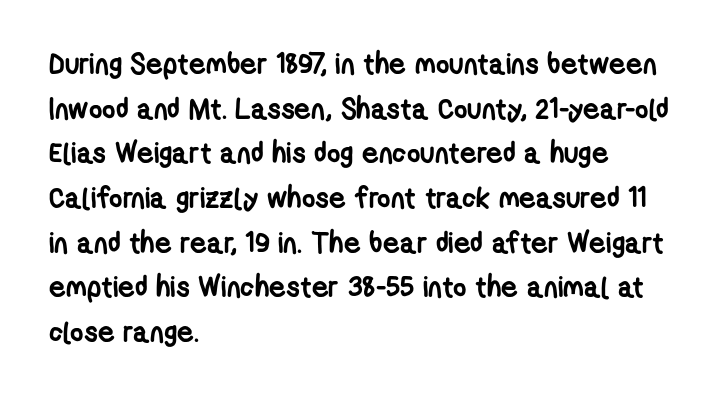
What weight is shown? A full bold with thick strokes. Underlining? Definitely not there. Character widths vary here, with narrow letters taking less room than wide ones. Quick note: interline space is typical. Standard letterfit; no display-style spreading of the glyphs. The paragraph has a hard left edge and a soft right edge.
